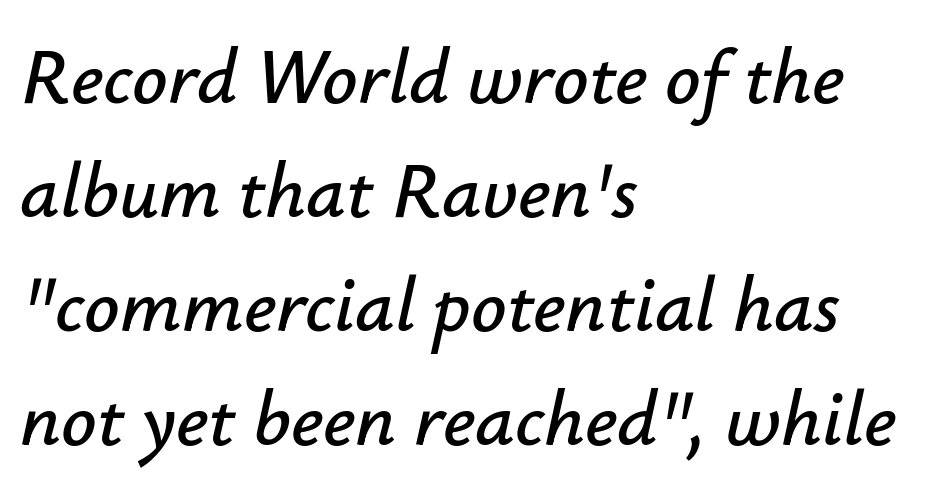
{"italic": "yes", "lean": "right", "slant_degrees": 12, "width": "normal", "stroke_contrast": "low", "x_height": "small", "monospaced": "no", "underline": "no", "align": "left", "line_spacing": "normal", "line_spacing_ratio": 1.46, "letter_spacing": "normal", "letter_spacing_em": 0.0, "glyph_px": 78}
